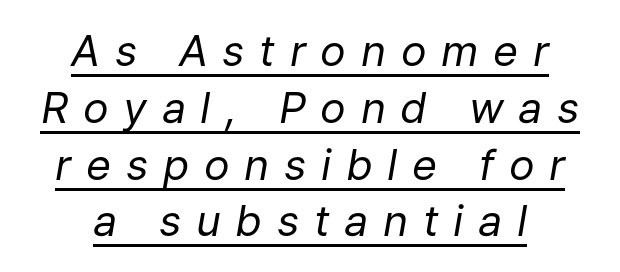
The image shows 43 px regular-weight type, italic (leaning right); set centered, normal line spacing (1.32x), unusually wide letter spacing (+0.34 em), underlined; low stroke contrast and a medium x-height.
